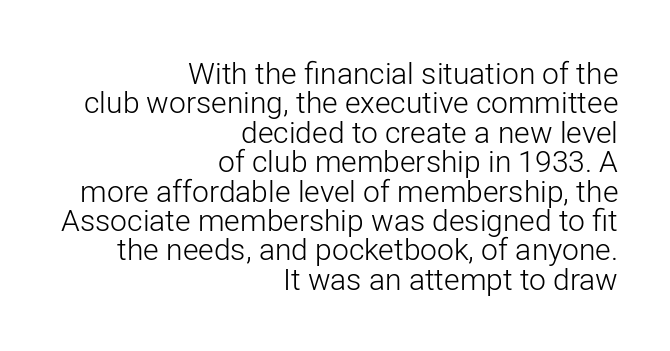
The face used here is rendered with its standard letterfit. Heft: none added — not bold. Horizontal alignment here is rightward, an uncommon choice for prose. The axis of the letterforms is exactly vertical. Proportional: the letters do not fall into vertical columns. The designer dialed line spacing down below the default.
